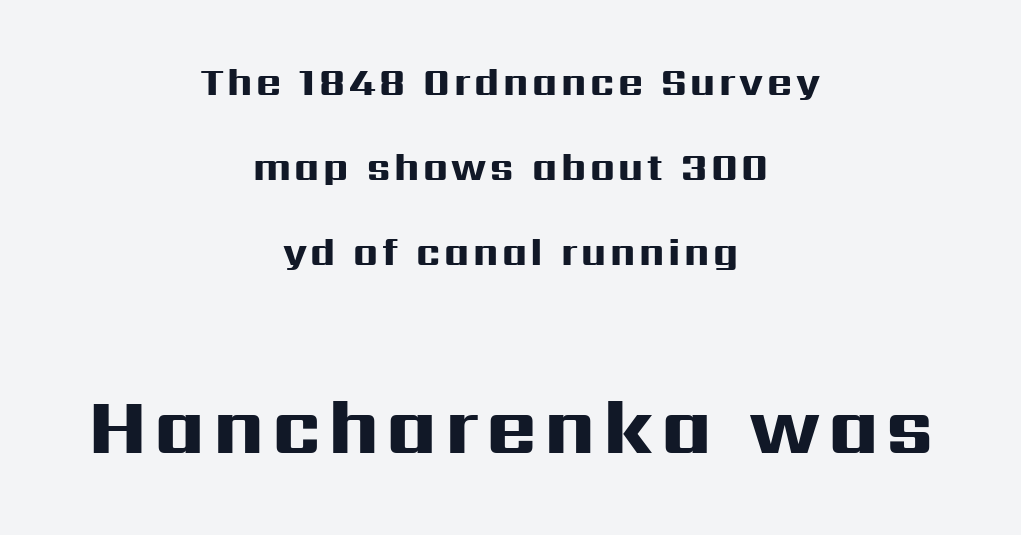
{"serif": "no", "italic": "no", "bold": "yes", "weight": "heavy", "width": "wide", "stroke_contrast": "high", "x_height": "medium", "monospaced": "no", "underline": "no", "align": "center", "line_spacing": "loose", "line_spacing_ratio": 2.24, "larger_block": "second", "size_ratio": 2.03, "glyph_px": 77}
